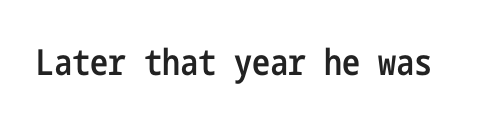
{"serif": "no", "italic": "no", "bold": "semi", "weight": "semibold", "width": "condensed", "stroke_contrast": "low", "x_height": "medium", "underline": "no", "letter_spacing": "normal", "letter_spacing_em": 0.0, "glyph_px": 36}
